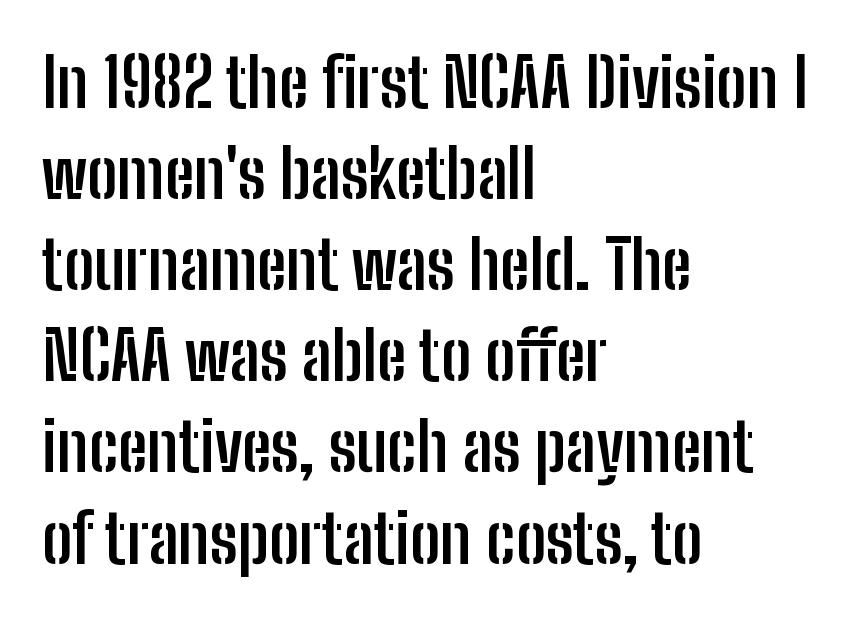
The image shows 67 px semibold, condensed sans-serif type, upright; set left-aligned, normal line spacing (1.36x), normal letter spacing, not underlined; low stroke contrast and a medium x-height.
